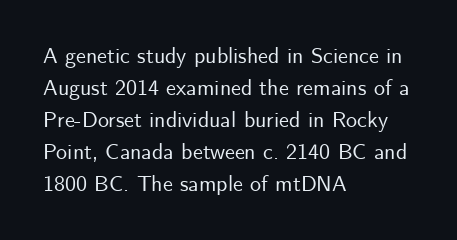
{"italic": "no", "underline": "no", "align": "left", "line_spacing": "normal", "line_spacing_ratio": 1.45, "letter_spacing": "normal", "letter_spacing_em": 0.0, "glyph_px": 22}
